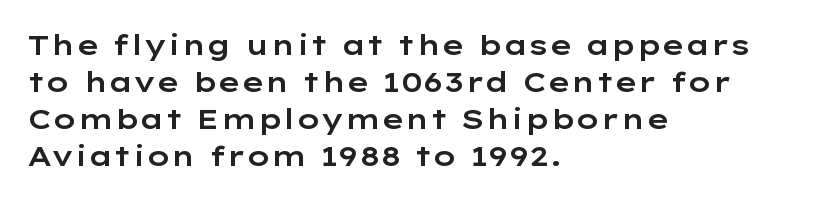
The image shows 28 px wide sans-serif type, upright; set left-aligned, normal line spacing (1.32x), normal letter spacing, not underlined; low stroke contrast and a medium x-height.
